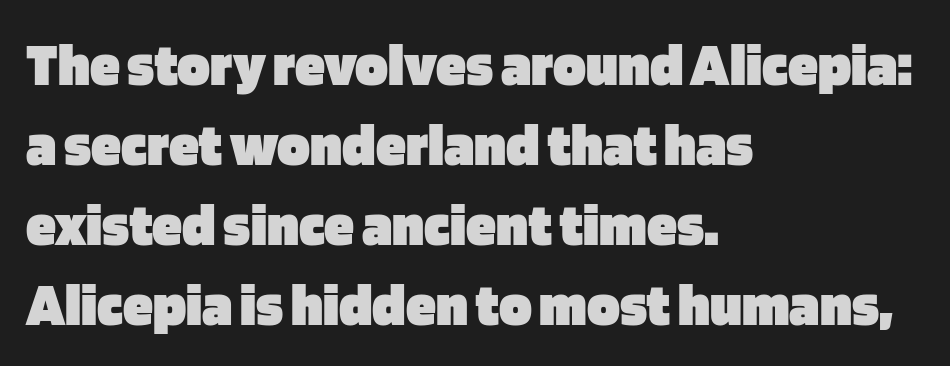
Bare-footed words on every line. Letter spacing: default. The rendering uses natural spacing where letterforms have individual widths. Is this a sans? Yes — the strokes have no serifs. Every row of glyphs begins at an identical x-position on the left.
